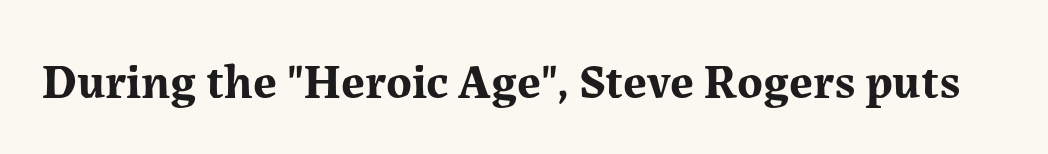
{"serif": "yes", "italic": "no", "bold": "yes", "weight": "bold", "width": "normal", "stroke_contrast": "medium", "x_height": "medium", "monospaced": "no", "underline": "no", "letter_spacing": "normal", "letter_spacing_em": 0.0, "glyph_px": 49}
